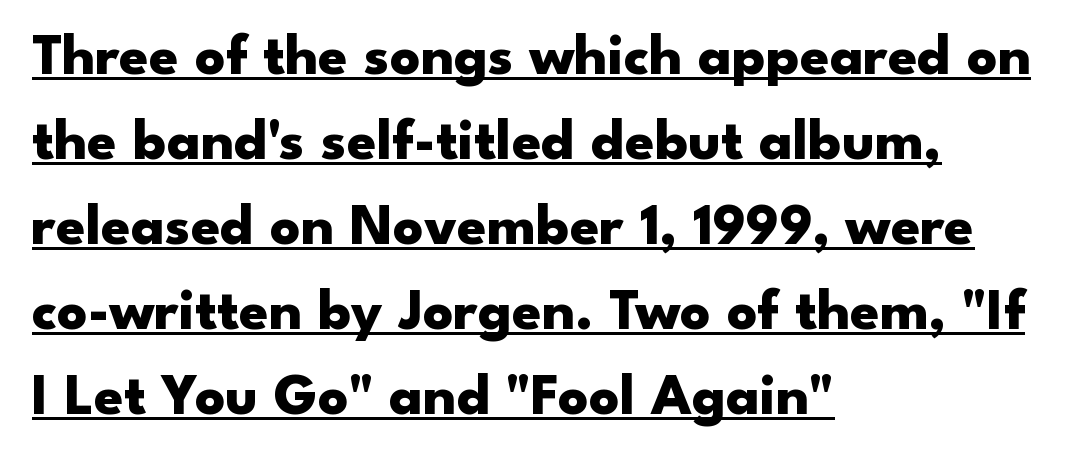
The letters advance in unequal steps, a hallmark of proportional type. The face used here appears with an underline applied. The rows are spaced the way most documents space them. Plenty of ink on the page — the face is bold.
